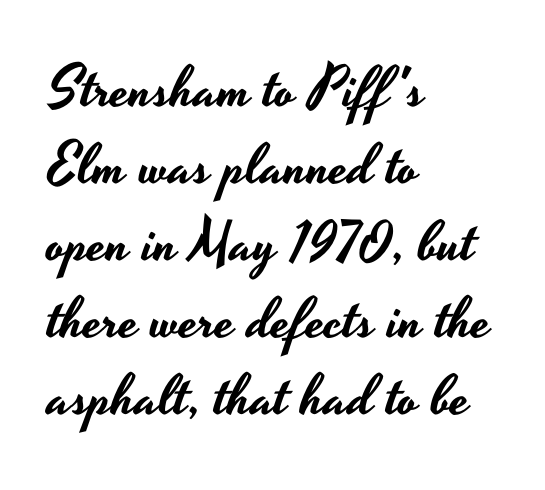
{"serif": "no", "width": "wide", "stroke_contrast": "low", "x_height": "small", "monospaced": "no", "underline": "no", "align": "left", "line_spacing": "normal", "line_spacing_ratio": 1.35, "letter_spacing": "normal", "letter_spacing_em": 0.0, "glyph_px": 57}
